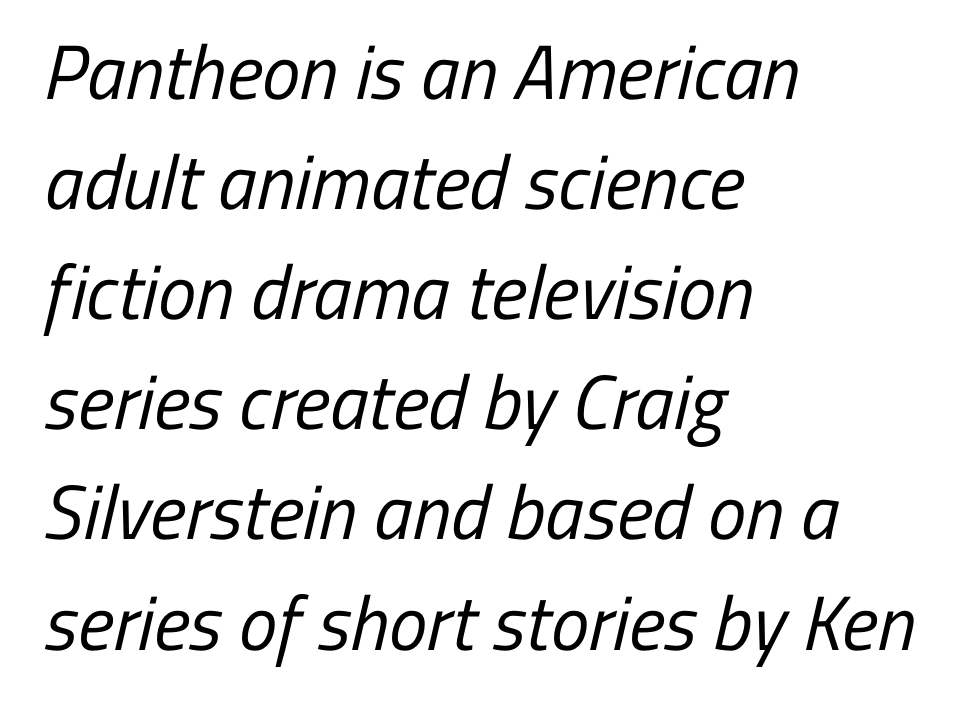
{"serif": "no", "bold": "no", "weight": "regular", "width": "condensed", "stroke_contrast": "low", "x_height": "medium", "monospaced": "no", "underline": "no", "align": "left", "line_spacing": "normal", "line_spacing_ratio": 1.43, "letter_spacing": "normal", "letter_spacing_em": 0.0, "glyph_px": 77}
